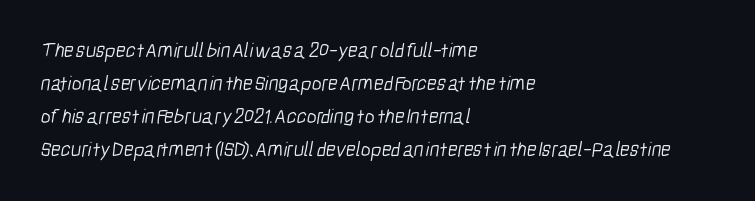
{"bold": "no", "underline": "no", "align": "left", "line_spacing": "normal", "line_spacing_ratio": 1.57, "letter_spacing": "normal", "letter_spacing_em": 0.0, "glyph_px": 21}
